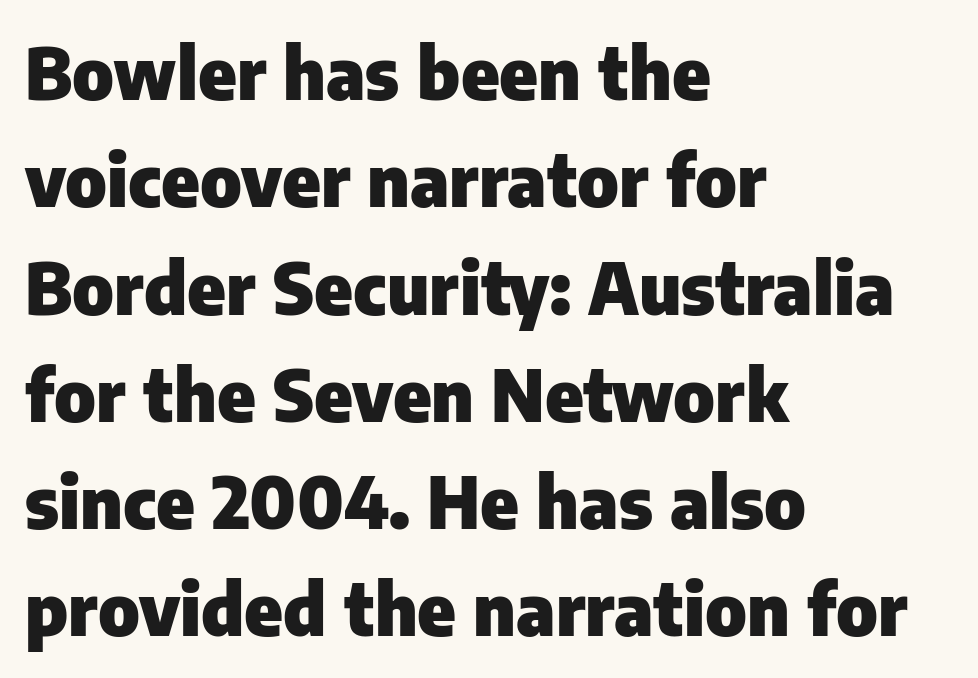
Notice how descenders clear the ascenders below comfortably — that's standard leading. This sample uses a sans-serif face. The space beneath each line is pristine and unruled. Honestly, the letter spacing is just normal — you wouldn't notice it. A typesetter would call this proportional, since set widths differ per character.
